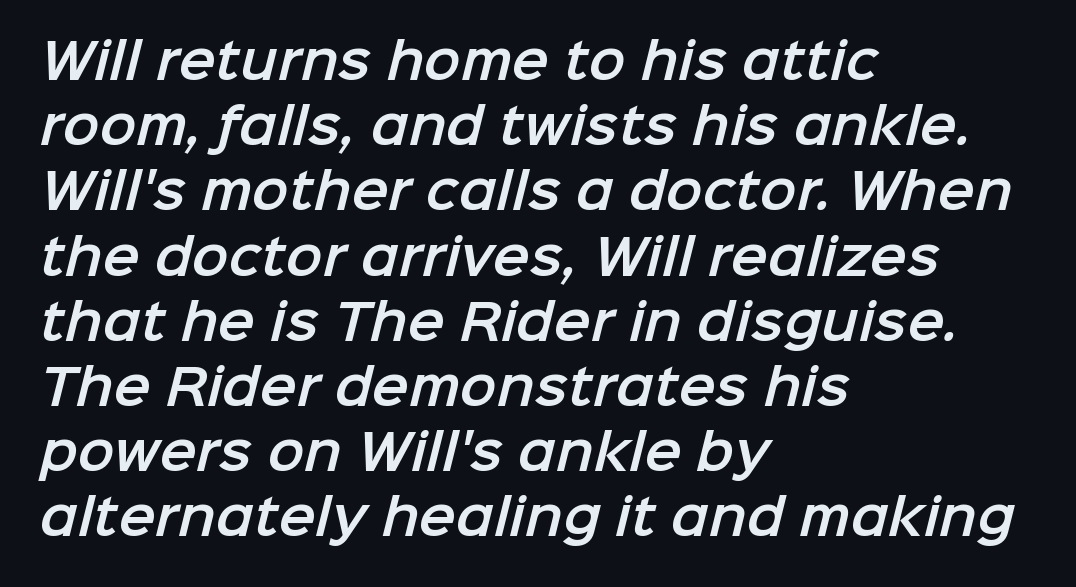
{"serif": "no", "width": "normal", "stroke_contrast": "low", "x_height": "medium", "monospaced": "no", "underline": "no", "align": "left", "line_spacing": "normal", "line_spacing_ratio": 1.33, "letter_spacing": "normal", "letter_spacing_em": 0.0, "glyph_px": 49}
